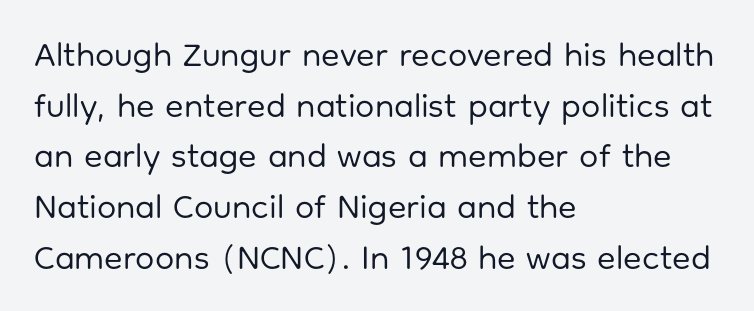
Q: Is the text bold? A: No.
Q: Is the text italic (slanted)? A: No, it is upright.
Q: Is the typeface a serif or a sans-serif typeface? A: Sans-serif.
Q: Is the text underlined? A: No.
Q: How is the paragraph aligned? A: Left-aligned.
Q: Is the spacing between letters normal or unusually wide? A: Normal.
Q: Is the spacing between lines tight, normal or loose? A: Normal.
Q: Width (condensed, normal, or wide)? A: Normal.
Q: Stroke contrast? A: Low.
Q: x-height? A: Medium.
Q: Monospaced? A: No.
